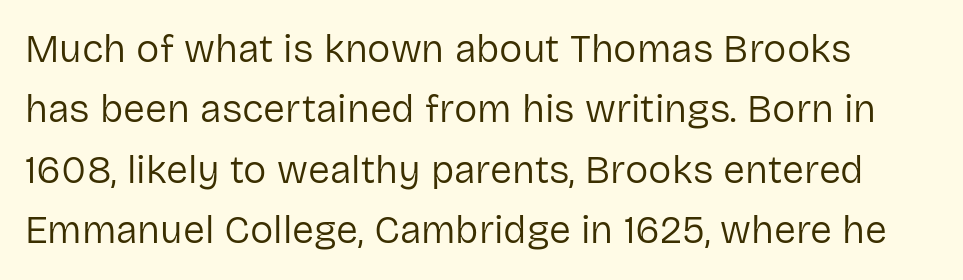
Character widths vary here, with narrow letters taking less room than wide ones. Rows of type keep a routine distance in the vertical direction. Each stroke keeps to a modest, everyday thickness or less. The typography opts for an upright posture over an oblique one.
